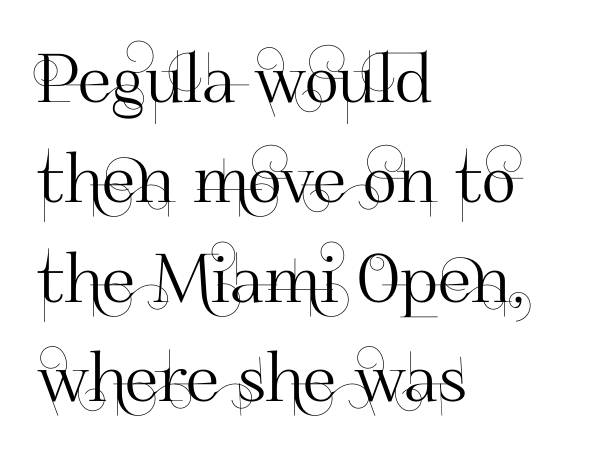
Horizontal alignment here is leftward, the default for most running prose. This rendering features lettering with no underline. The lettering holds an erect, upright posture throughout. Vertically, the passage feels balanced, rows spaced as you'd expect.
